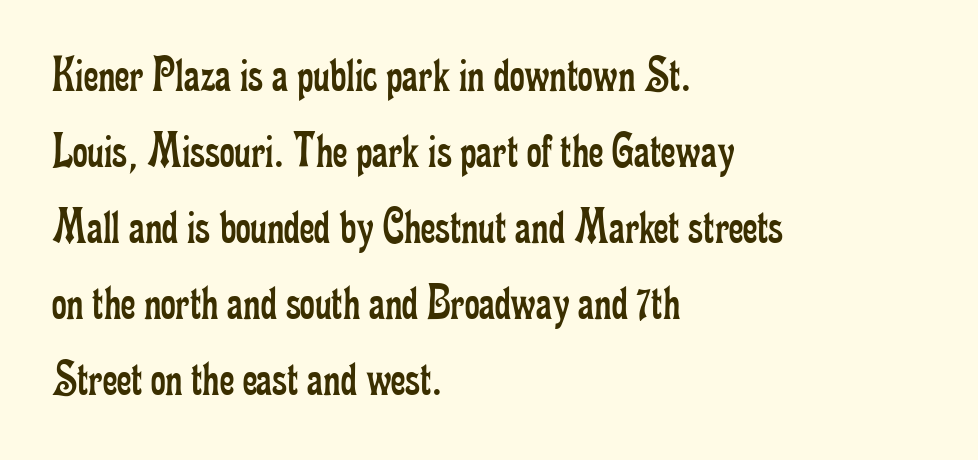
{"serif": "yes", "italic": "no", "bold": "no", "weight": "regular", "width": "condensed", "stroke_contrast": "low", "x_height": "small", "monospaced": "no", "underline": "no", "align": "left", "line_spacing": "normal", "line_spacing_ratio": 1.49, "letter_spacing": "normal", "letter_spacing_em": 0.0, "glyph_px": 51}
